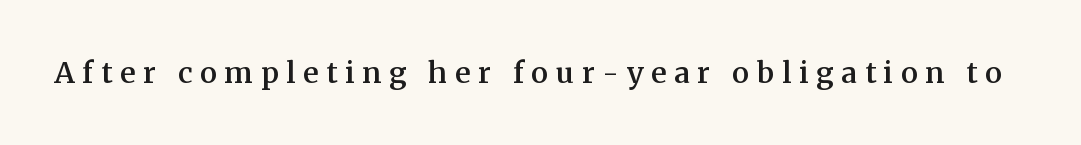
Each row of text sits above clean, open space. It's the straight-up-and-down kind of type. Bold? Not quite — semibold, heavier than regular but stopping short. The rendering uses natural spacing where letterforms have individual widths. The horizontal fit of the characters is loose and conspicuously gappy. Each letter's strokes conclude with small projecting serifs.
